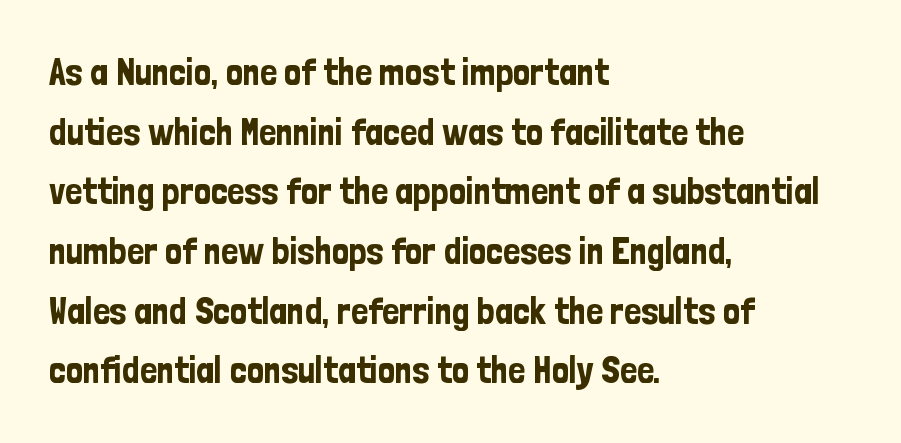
{"serif": "no", "italic": "no", "width": "condensed", "stroke_contrast": "low", "x_height": "medium", "monospaced": "no", "underline": "no", "align": "left", "line_spacing": "normal", "line_spacing_ratio": 1.57, "letter_spacing": "normal", "letter_spacing_em": 0.0, "glyph_px": 38}
